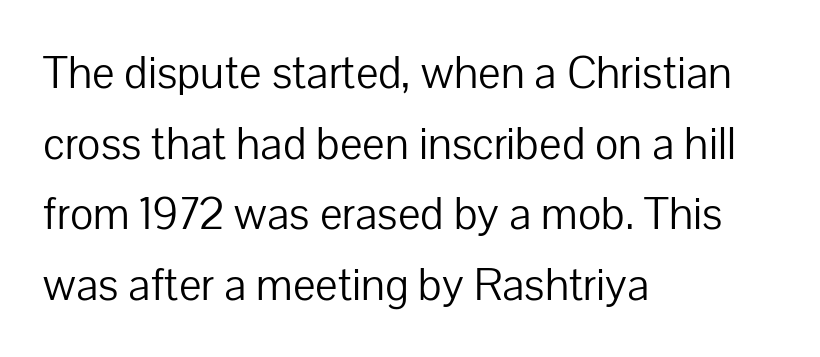
Q: Is the text bold? A: No.
Q: Is the text italic (slanted)? A: No, it is upright.
Q: Is the typeface a serif or a sans-serif typeface? A: Sans-serif.
Q: Is the text underlined? A: No.
Q: How is the paragraph aligned? A: Left-aligned.
Q: Is the spacing between letters normal or unusually wide? A: Normal.
Q: Is the spacing between lines tight, normal or loose? A: Normal.
Q: Width (condensed, normal, or wide)? A: Normal.
Q: Stroke contrast? A: Low.
Q: x-height? A: Medium.
Q: Monospaced? A: No.
